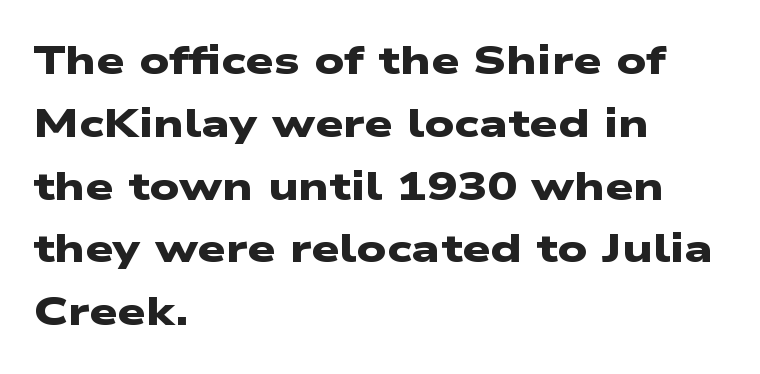
The typesetting leans heavy: a genuine bold. Horizontal alignment here is leftward, the default for most running prose. Vertical spacing — default. Caption: standard tracking, unaltered. Letterform terminals end flat and unadorned throughout the passage. Proportional: the letters do not fall into vertical columns.
